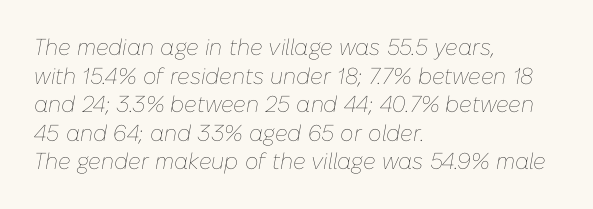
The image shows 23 px text type, italic (leaning right); set left-aligned, line spacing 1.24x, normal letter spacing, not underlined.
